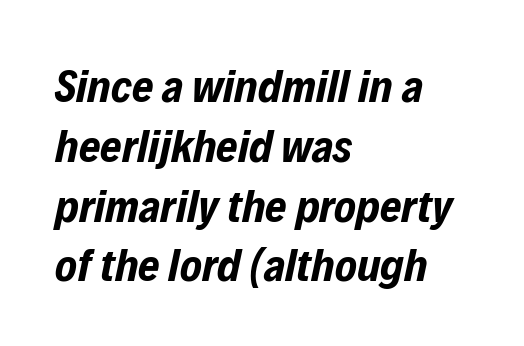
Q: Is the text bold? A: Yes.
Q: Is the text italic (slanted)? A: Yes, it leans right by about 12 degrees.
Q: Is the text underlined? A: No.
Q: How is the paragraph aligned? A: Left-aligned.
Q: Is the spacing between letters normal or unusually wide? A: Normal.
Q: Is the spacing between lines tight, normal or loose? A: Normal.
Q: Width (condensed, normal, or wide)? A: Condensed.
Q: Stroke contrast? A: Low.
Q: x-height? A: Medium.
Q: Monospaced? A: No.
